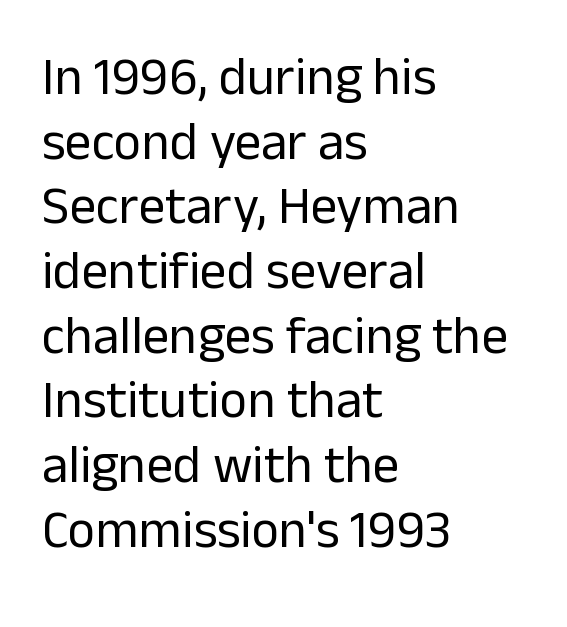
Q: Is the text bold? A: No.
Q: Is the text italic (slanted)? A: No, it is upright.
Q: Is the typeface a serif or a sans-serif typeface? A: Sans-serif.
Q: Is the text underlined? A: No.
Q: How is the paragraph aligned? A: Left-aligned.
Q: Is the spacing between letters normal or unusually wide? A: Normal.
Q: Width (condensed, normal, or wide)? A: Normal.
Q: Stroke contrast? A: Low.
Q: x-height? A: Medium.
Q: Monospaced? A: No.
